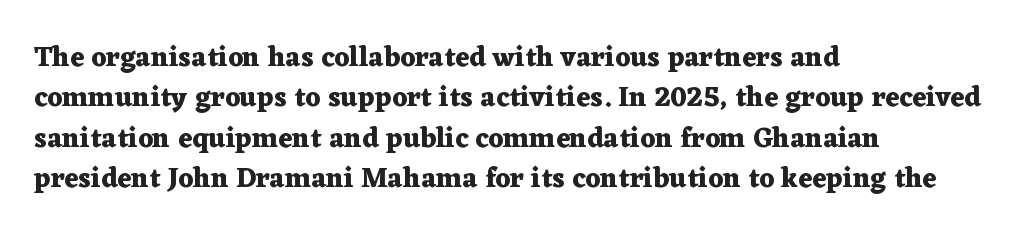
What stands out about the letter spacing? Nothing — it is the standard amount. The letters advance in unequal steps, a hallmark of proportional type. Reading down the column, the eye jumps a familiar distance to each next line. The foot of each line stays bare and open. Strokes here are thick enough to call this a true bold.
